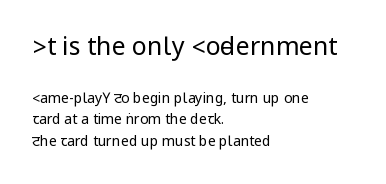
{"italic": "no", "bold": "no", "underline": "no", "align": "left", "line_spacing": "normal", "line_spacing_ratio": 1.52, "letter_spacing": "normal", "letter_spacing_em": 0.0, "larger_block": "first", "size_ratio": 1.79, "glyph_px": 25}
